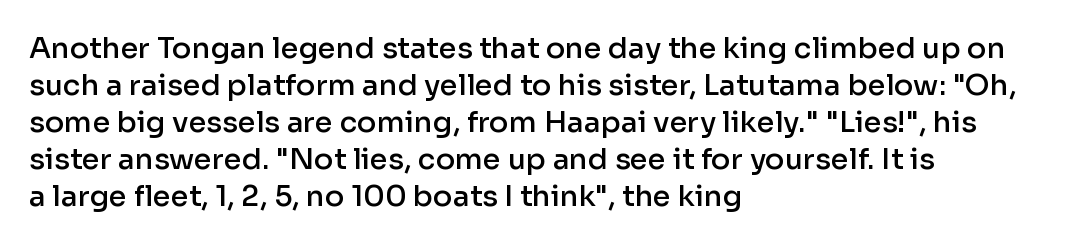
{"serif": "no", "italic": "no", "bold": "semi", "weight": "semibold", "width": "normal", "stroke_contrast": "low", "x_height": "medium", "monospaced": "no", "underline": "no", "align": "left", "line_spacing": "normal", "line_spacing_ratio": 1.28, "letter_spacing": "normal", "letter_spacing_em": 0.0, "glyph_px": 29}
